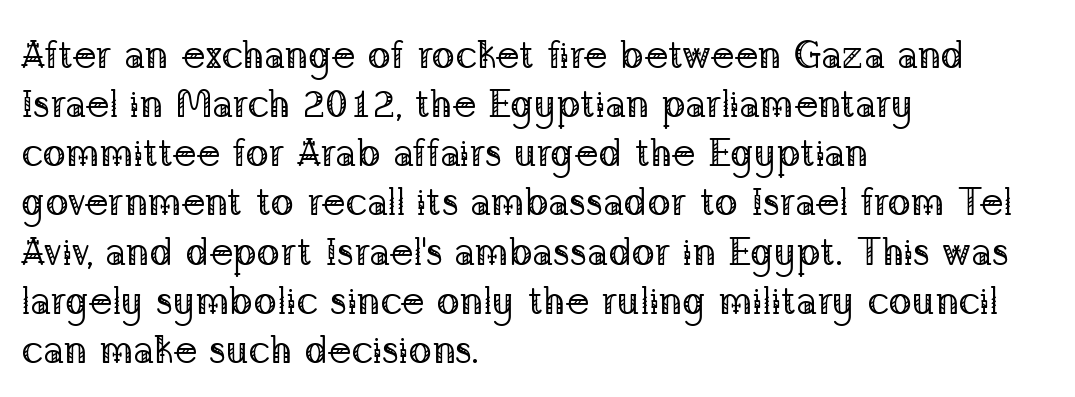
Q: Is the text bold? A: No.
Q: Is the text italic (slanted)? A: No, it is upright.
Q: Is the typeface a serif or a sans-serif typeface? A: Serif.
Q: Is the text underlined? A: No.
Q: How is the paragraph aligned? A: Left-aligned.
Q: Is the spacing between letters normal or unusually wide? A: Normal.
Q: Is the spacing between lines tight, normal or loose? A: Normal.
Q: Width (condensed, normal, or wide)? A: Normal.
Q: Stroke contrast? A: Low.
Q: x-height? A: Medium.
Q: Monospaced? A: No.
